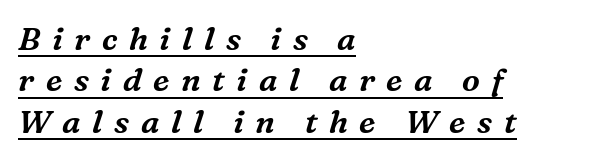
{"serif": "yes", "italic": "yes", "lean": "right", "slant_degrees": 16, "width": "normal", "stroke_contrast": "medium", "x_height": "medium", "monospaced": "no", "underline": "yes", "align": "left", "line_spacing": "normal", "line_spacing_ratio": 1.29, "letter_spacing": "wide", "letter_spacing_em": 0.36, "glyph_px": 32}
